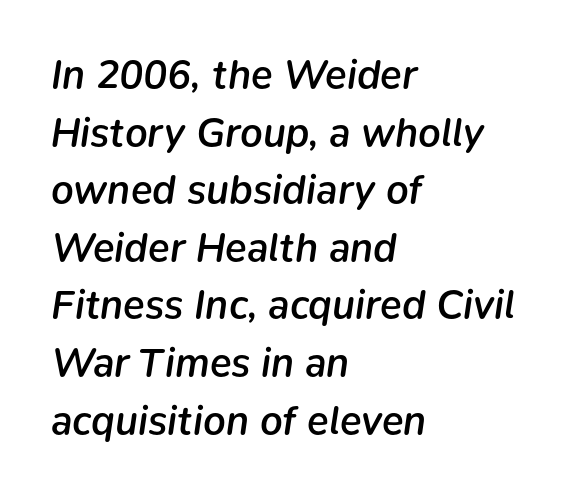
Q: Is the text bold? A: Semi-bold.
Q: Is the text italic (slanted)? A: Yes, it leans right by about 9 degrees.
Q: Is the text underlined? A: No.
Q: How is the paragraph aligned? A: Left-aligned.
Q: Is the spacing between letters normal or unusually wide? A: Normal.
Q: Is the spacing between lines tight, normal or loose? A: Normal.
Q: Width (condensed, normal, or wide)? A: Normal.
Q: Stroke contrast? A: Low.
Q: x-height? A: Medium.
Q: Monospaced? A: No.
